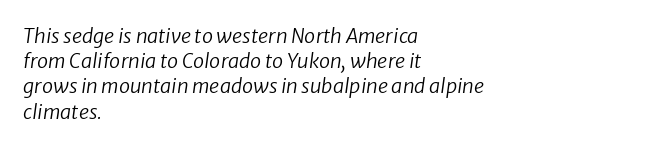
The image shows 20 px text type, italic (leaning right); set left-aligned, normal line spacing (1.26x), normal letter spacing, not underlined.
